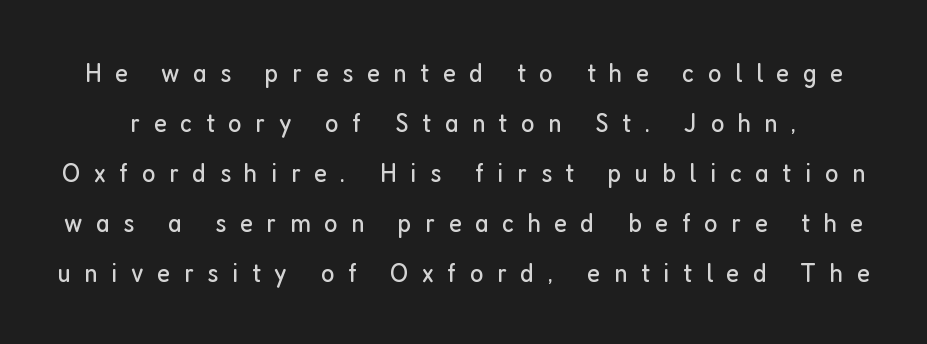
Q: Is the text bold? A: No.
Q: Is the text italic (slanted)? A: No, it is upright.
Q: Is the typeface a serif or a sans-serif typeface? A: Sans-serif.
Q: Is the text underlined? A: No.
Q: Is the spacing between letters normal or unusually wide? A: Unusually wide.
Q: Width (condensed, normal, or wide)? A: Condensed.
Q: Stroke contrast? A: Low.
Q: x-height? A: Medium.
Q: Monospaced? A: No.
